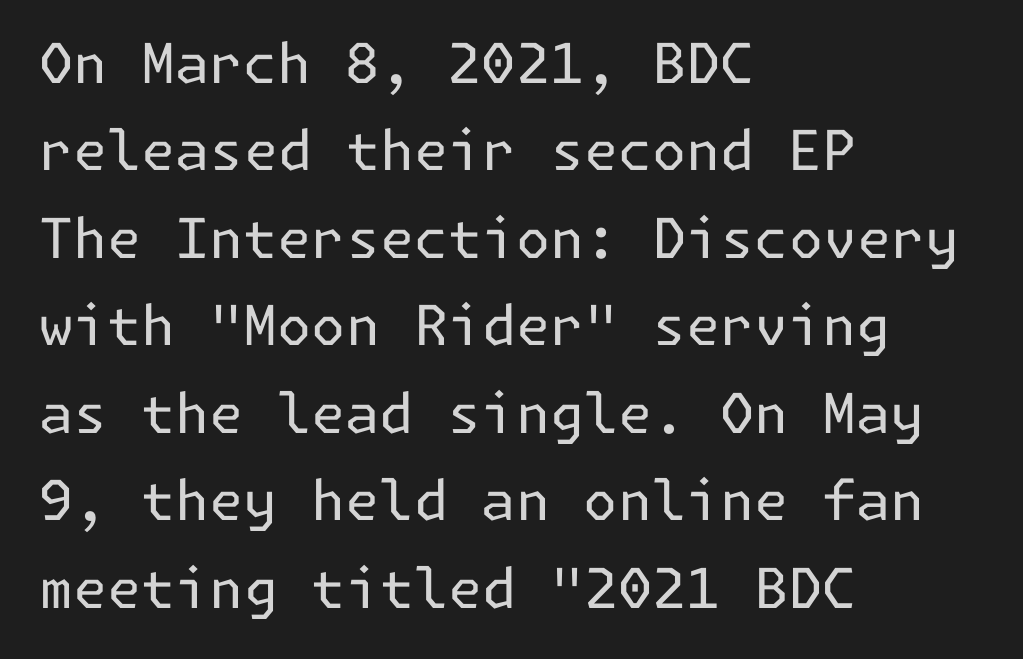
Q: Is the text bold? A: No.
Q: Is the text italic (slanted)? A: No, it is upright.
Q: Is the typeface a serif or a sans-serif typeface? A: Sans-serif.
Q: Is the text underlined? A: No.
Q: How is the paragraph aligned? A: Left-aligned.
Q: Is the spacing between letters normal or unusually wide? A: Normal.
Q: Is the spacing between lines tight, normal or loose? A: Normal.
Q: Width (condensed, normal, or wide)? A: Normal.
Q: Stroke contrast? A: Low.
Q: x-height? A: Medium.
